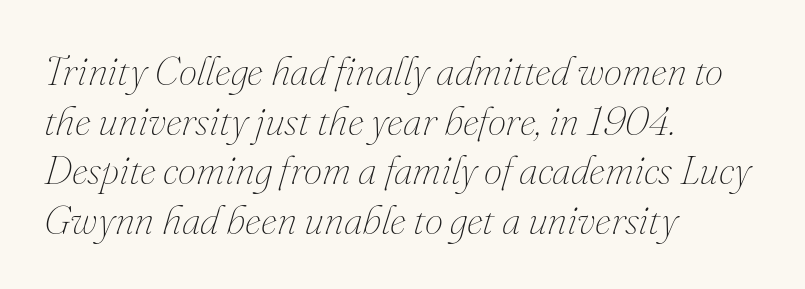
Q: Is the text bold? A: No.
Q: Is the text italic (slanted)? A: Yes, it leans right by about 16 degrees.
Q: Is the text underlined? A: No.
Q: How is the paragraph aligned? A: Left-aligned.
Q: Is the spacing between letters normal or unusually wide? A: Normal.
Q: Width (condensed, normal, or wide)? A: Normal.
Q: Stroke contrast? A: Medium.
Q: x-height? A: Small.
Q: Monospaced? A: No.
